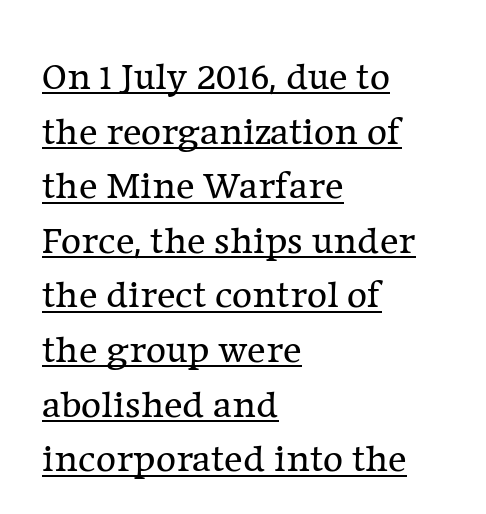
The image shows 39 px regular-weight serif type, upright; set left-aligned, normal line spacing (1.4x), normal letter spacing, underlined; low stroke contrast and a medium x-height.
